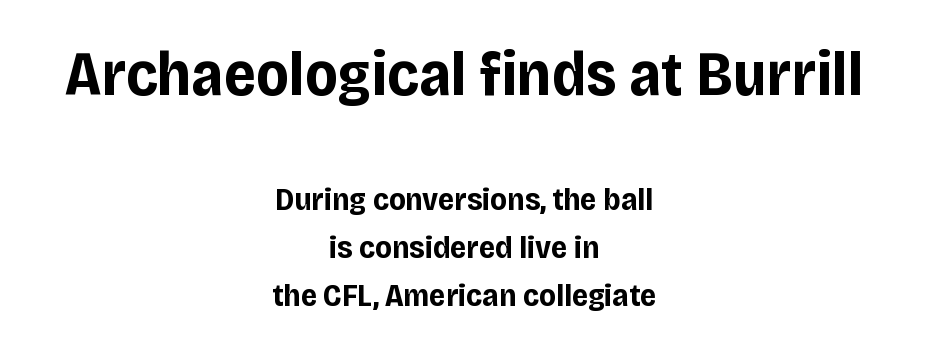
Chunky letters — that's bold for sure. Compared with typical body copy, the letter spacing here is the same. To sum up the face: it is a sans, with no serifs. These lines sit exactly where default settings would place them. Short and long lines alike share a common midpoint.
